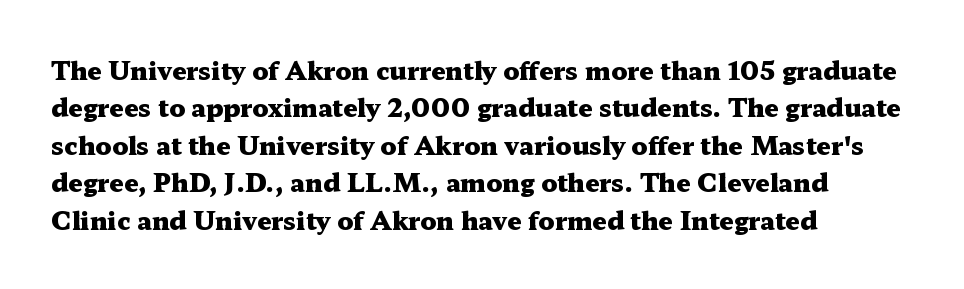
Baseline-to-baseline distance is the conventional proportion of letter height. The typesetter chose a ragged-right arrangement here. The zone under the glyphs is completely vacant. Typesetter's note: full bold, strokes at maximum text heaviness. In terms of posture, this sample is upright. The horizontal fit of the characters is conventional and even.
